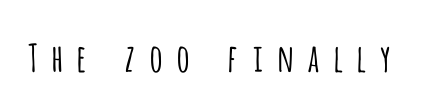
Rule under the text: the space is simply empty. You could only call the tracking loose — the letters float apart. Designer's note — italics off, roman on. Is the stroke heavy? The answer is a plain regular-or-lighter. A typesetter would call this proportional, since set widths differ per character.
